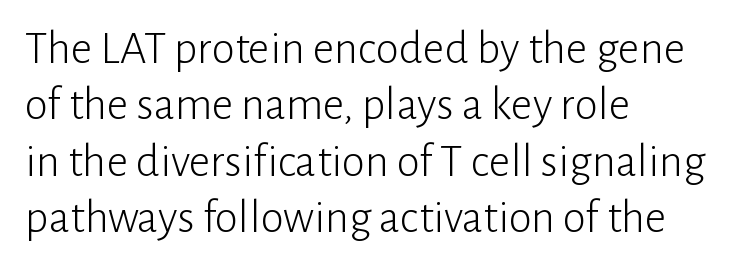
Q: Is the text bold? A: No.
Q: Is the text italic (slanted)? A: No, it is upright.
Q: Is the typeface a serif or a sans-serif typeface? A: Sans-serif.
Q: Is the text underlined? A: No.
Q: How is the paragraph aligned? A: Left-aligned.
Q: Is the spacing between letters normal or unusually wide? A: Normal.
Q: Width (condensed, normal, or wide)? A: Normal.
Q: Stroke contrast? A: Low.
Q: x-height? A: Medium.
Q: Monospaced? A: No.
